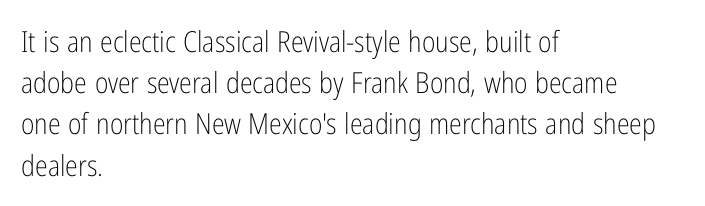
The image shows 29 px light, condensed sans-serif type, upright; set left-aligned, normal line spacing (1.42x), normal letter spacing, not underlined; low stroke contrast and a medium x-height.
